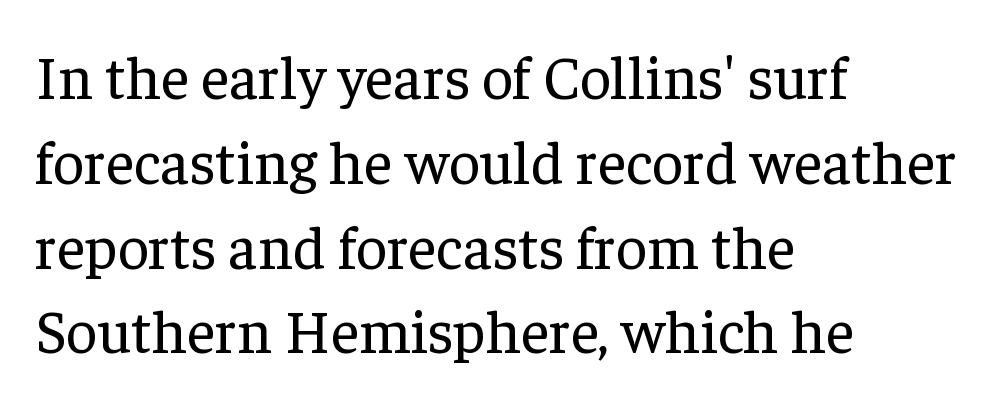
The image shows 61 px regular-weight serif type, upright; set left-aligned, normal line spacing (1.39x), normal letter spacing, not underlined; low stroke contrast and a medium x-height.
